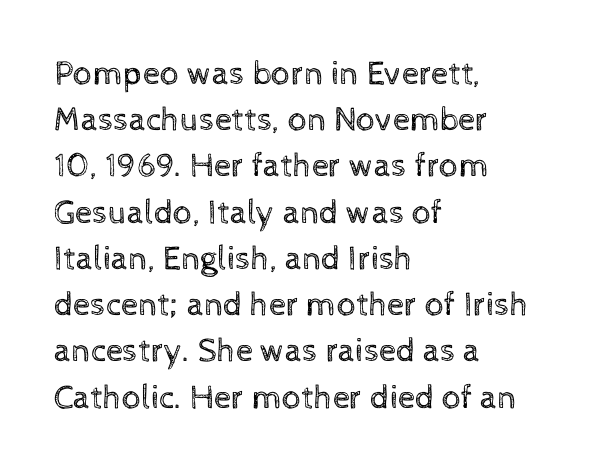
The image shows 34 px regular-weight type, upright; set left-aligned, normal line spacing (1.36x), normal letter spacing, not underlined; a medium x-height.
